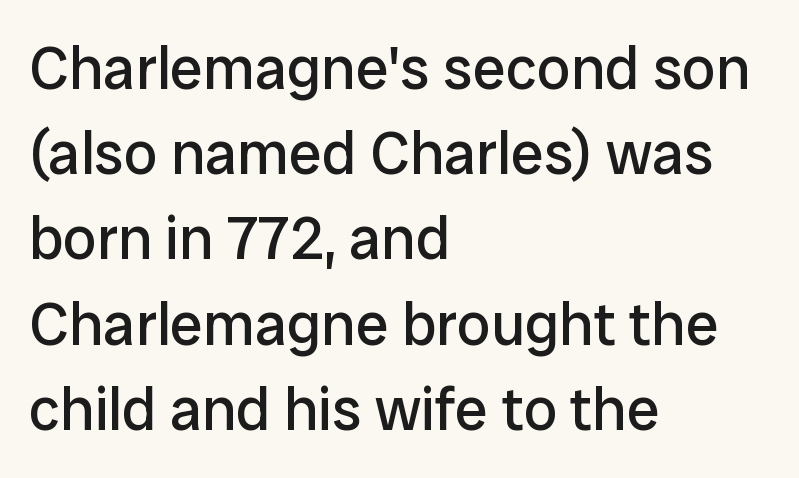
{"serif": "no", "italic": "no", "bold": "no", "weight": "regular", "width": "normal", "stroke_contrast": "low", "x_height": "medium", "monospaced": "no", "underline": "no", "align": "left", "line_spacing": "normal", "line_spacing_ratio": 1.42, "letter_spacing": "normal", "letter_spacing_em": 0.0, "glyph_px": 60}
